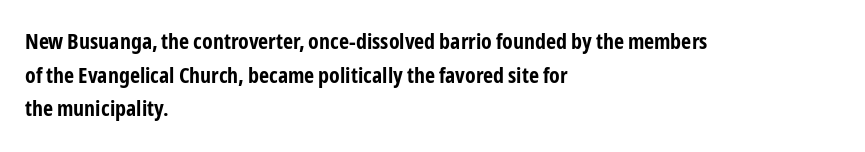
Q: Is the text bold? A: Yes.
Q: Is the text italic (slanted)? A: No, it is upright.
Q: Is the text underlined? A: No.
Q: How is the paragraph aligned? A: Left-aligned.
Q: Is the spacing between letters normal or unusually wide? A: Normal.
Q: Is the spacing between lines tight, normal or loose? A: Normal.
